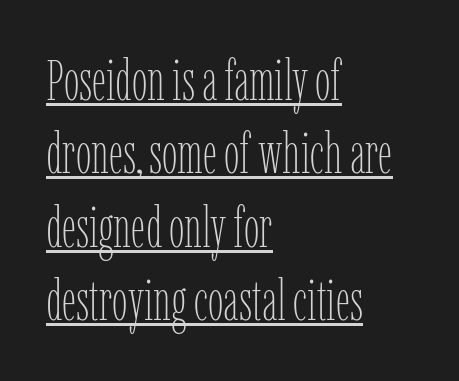
The image shows 56 px thin, condensed type, upright; set left-aligned, normal line spacing (1.31x), normal letter spacing, underlined; low stroke contrast and a medium x-height.
